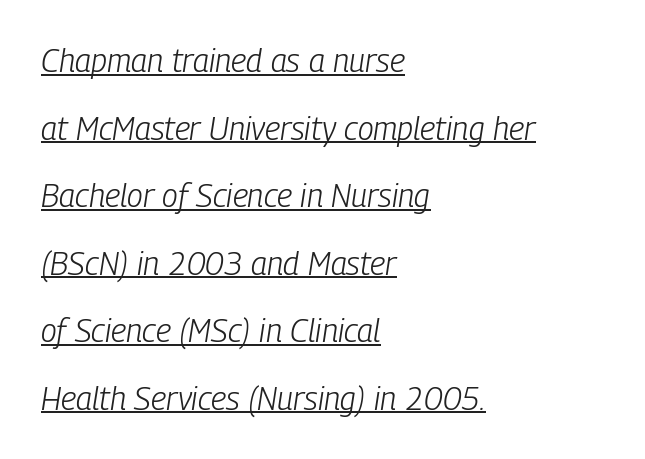
Q: Is the text bold? A: No.
Q: Is the text italic (slanted)? A: Yes, it leans right by about 9 degrees.
Q: Is the text underlined? A: Yes.
Q: How is the paragraph aligned? A: Left-aligned.
Q: Is the spacing between letters normal or unusually wide? A: Normal.
Q: Is the spacing between lines tight, normal or loose? A: Loose.
Q: Width (condensed, normal, or wide)? A: Condensed.
Q: Stroke contrast? A: Low.
Q: x-height? A: Medium.
Q: Monospaced? A: No.
